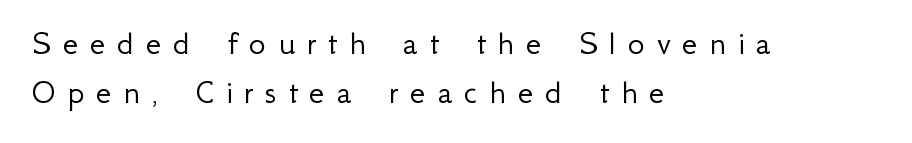
The image shows 36 px light sans-serif type, upright; set left-aligned, normal line spacing (1.36x), unusually wide letter spacing (+0.32 em), not underlined; low stroke contrast and a small x-height.
